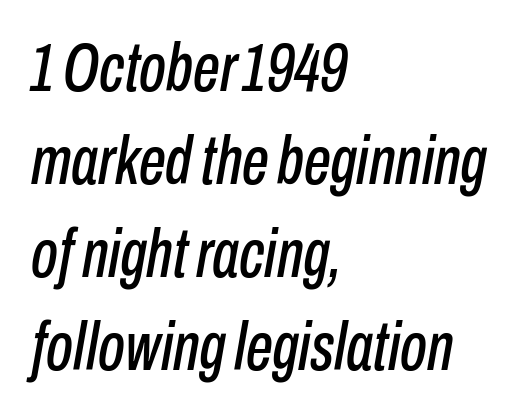
The image shows 68 px condensed type, italic (leaning right); set left-aligned, normal line spacing (1.37x), normal letter spacing, not underlined; low stroke contrast and a medium x-height.
